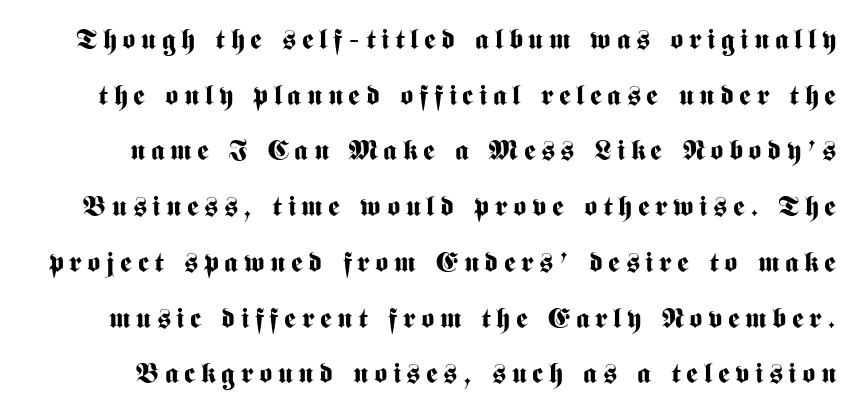
Q: Is the text bold? A: Yes.
Q: Is the text italic (slanted)? A: No, it is upright.
Q: Is the typeface a serif or a sans-serif typeface? A: Sans-serif.
Q: Is the text underlined? A: No.
Q: Is the spacing between letters normal or unusually wide? A: Unusually wide.
Q: Is the spacing between lines tight, normal or loose? A: Loose.
Q: Width (condensed, normal, or wide)? A: Condensed.
Q: Stroke contrast? A: Medium.
Q: x-height? A: Medium.
Q: Monospaced? A: No.
